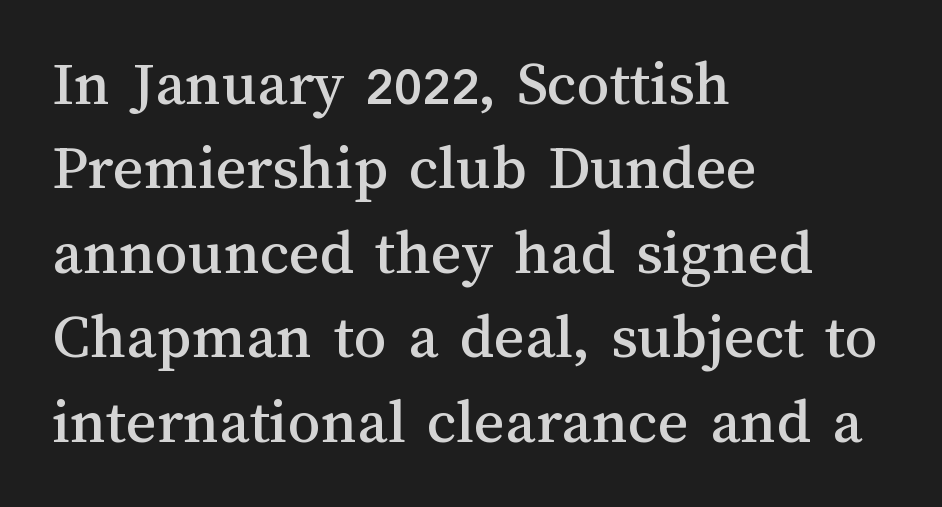
The image shows 65 px text type, upright; set left-aligned, normal line spacing (1.3x), normal letter spacing, not underlined; medium stroke contrast and a medium x-height.
